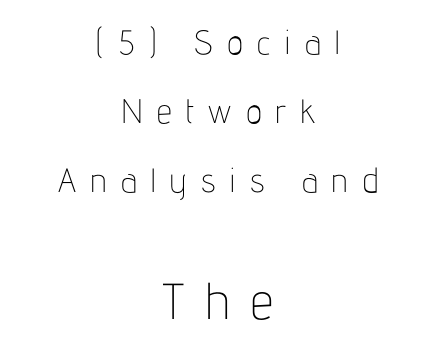
If you measured baseline to baseline, you'd find a long distance. The block sitting lower on the canvas is the one with enlarged characters. Posture: vertical. Nope, no serifs anywhere on these letters. The passage shown is not underscored anywhere.
